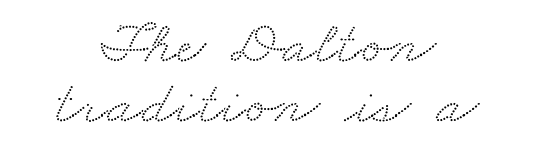
{"serif": "yes", "width": "wide", "stroke_contrast": "medium", "x_height": "small", "monospaced": "no", "underline": "no", "align": "center", "line_spacing": "tight", "line_spacing_ratio": 0.97, "letter_spacing": "normal", "letter_spacing_em": 0.0, "glyph_px": 62}
